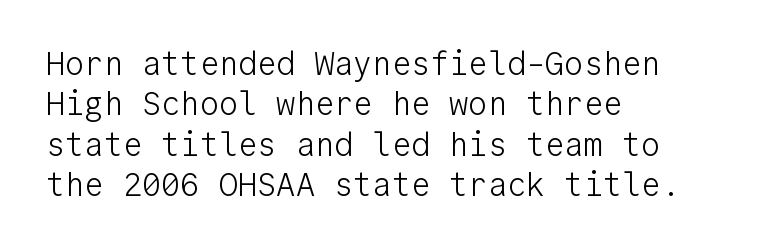
{"serif": "no", "italic": "no", "bold": "no", "weight": "light", "width": "normal", "stroke_contrast": "low", "x_height": "medium", "monospaced": "yes", "underline": "no", "align": "left", "line_spacing": "normal", "line_spacing_ratio": 1.26, "letter_spacing": "normal", "letter_spacing_em": 0.0, "glyph_px": 32}
